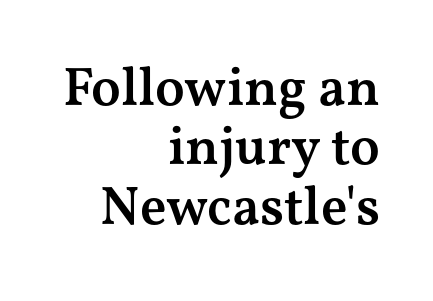
{"serif": "yes", "italic": "no", "bold": "semi", "weight": "semibold", "width": "wide", "stroke_contrast": "medium", "x_height": "medium", "monospaced": "no", "underline": "no", "align": "right", "line_spacing": "tight", "line_spacing_ratio": 1.1, "letter_spacing": "normal", "letter_spacing_em": 0.0, "glyph_px": 54}
